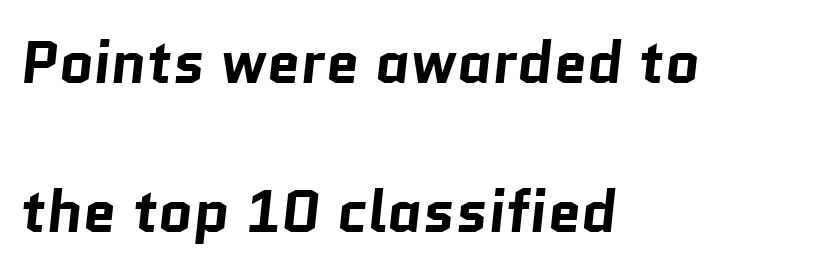
Q: Is the text bold? A: Yes.
Q: Is the typeface a serif or a sans-serif typeface? A: Sans-serif.
Q: Is the text underlined? A: No.
Q: How is the paragraph aligned? A: Left-aligned.
Q: Is the spacing between letters normal or unusually wide? A: Normal.
Q: Is the spacing between lines tight, normal or loose? A: Loose.
Q: Width (condensed, normal, or wide)? A: Normal.
Q: Stroke contrast? A: Low.
Q: x-height? A: Medium.
Q: Monospaced? A: No.
